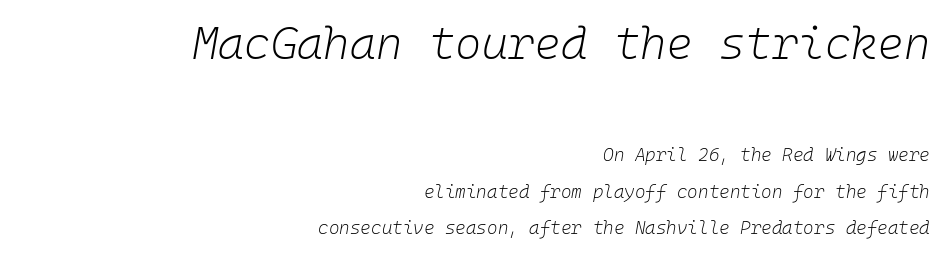
{"italic": "yes", "lean": "right", "slant_degrees": 10, "bold": "no", "weight": "light", "width": "normal", "stroke_contrast": "low", "x_height": "medium", "monospaced": "yes", "underline": "no", "align": "right", "line_spacing": "loose", "line_spacing_ratio": 2.03, "letter_spacing": "normal", "letter_spacing_em": 0.0, "larger_block": "first", "size_ratio": 2.5, "glyph_px": 45}
